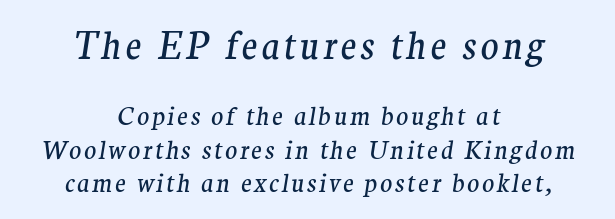
Q: Is the text bold? A: No.
Q: Is the text italic (slanted)? A: Yes, it leans right by about 9 degrees.
Q: Is the typeface a serif or a sans-serif typeface? A: Serif.
Q: Is the text underlined? A: No.
Q: How is the paragraph aligned? A: Centered.
Q: Is the spacing between lines tight, normal or loose? A: Normal.
Q: Which block of text is set in a larger size, the first (top) or the second (bottom)? A: The first (top) one.
Q: Width (condensed, normal, or wide)? A: Normal.
Q: Stroke contrast? A: Medium.
Q: x-height? A: Medium.
Q: Monospaced? A: No.
